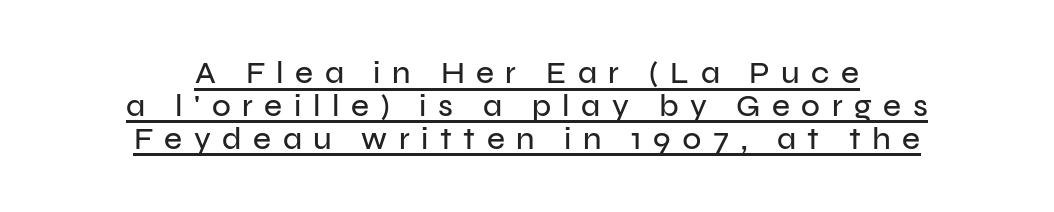
The image shows 31 px sans-serif type, upright; set centered, tight line spacing (1.06x), unusually wide letter spacing (+0.37 em), underlined; low stroke contrast and a medium x-height.
